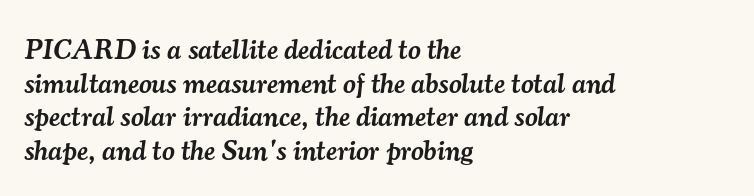
Strokes here are thickened, but only to semibold level. The typeface chosen for these lines features serifs. Think of a printed novel: that variable character pitch is what you see here. Nothing unusual about the tracking: characters are spaced as the font intends. This sample is left-justified, so line endings fall wherever the words run out.
